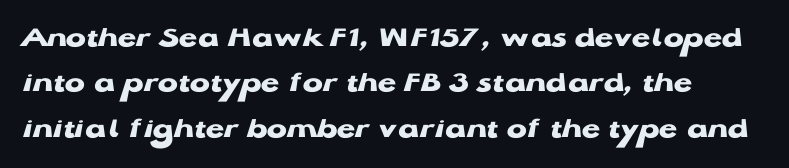
{"serif": "no", "italic": "no", "bold": "yes", "weight": "heavy", "width": "wide", "stroke_contrast": "low", "x_height": "medium", "monospaced": "no", "underline": "no", "line_spacing": "normal", "line_spacing_ratio": 1.51, "letter_spacing": "normal", "letter_spacing_em": 0.0, "glyph_px": 30}
